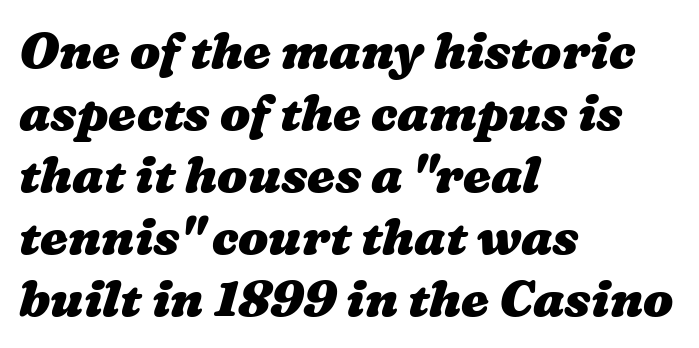
The passage shown is typed in a proportional face where columns would drift. You'd pick this weight for a headline — it's a proper bold. Words appear dense and cohesive because spacing is normal. Each row of text sits above clean, open space.
